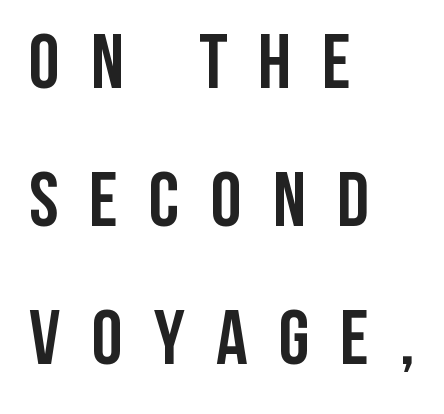
{"serif": "no", "italic": "no", "bold": "yes", "weight": "semibold", "width": "condensed", "stroke_contrast": "low", "x_height": "large", "monospaced": "no", "underline": "no", "align": "left", "line_spacing_ratio": 1.77, "letter_spacing": "wide", "letter_spacing_em": 0.4, "glyph_px": 78}
